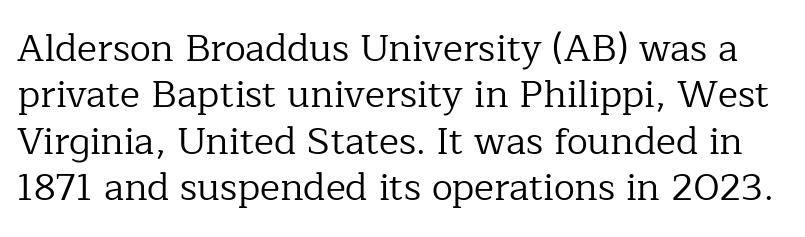
Compared with a typical body face, this is equally light or lighter still. To sum up the face: it has serifs. Rule under the text: the space is simply empty. This sample uses an upright cut, with every glyph sitting square on the baseline.
